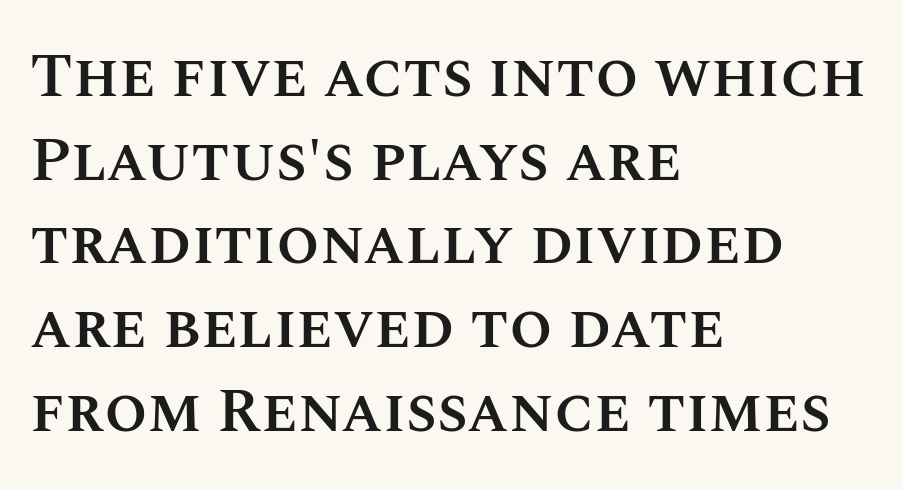
Q: Is the text bold? A: Semi-bold.
Q: Is the text italic (slanted)? A: No, it is upright.
Q: Is the text underlined? A: No.
Q: How is the paragraph aligned? A: Left-aligned.
Q: Is the spacing between letters normal or unusually wide? A: Normal.
Q: Is the spacing between lines tight, normal or loose? A: Normal.
Q: Width (condensed, normal, or wide)? A: Normal.
Q: Stroke contrast? A: Medium.
Q: x-height? A: Large.
Q: Monospaced? A: No.
